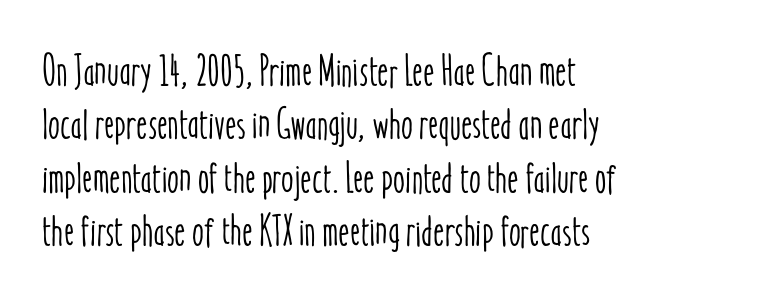
{"italic": "no", "width": "condensed", "stroke_contrast": "low", "x_height": "medium", "monospaced": "no", "underline": "no", "align": "left", "line_spacing_ratio": 1.24, "letter_spacing": "normal", "letter_spacing_em": 0.0, "glyph_px": 43}
